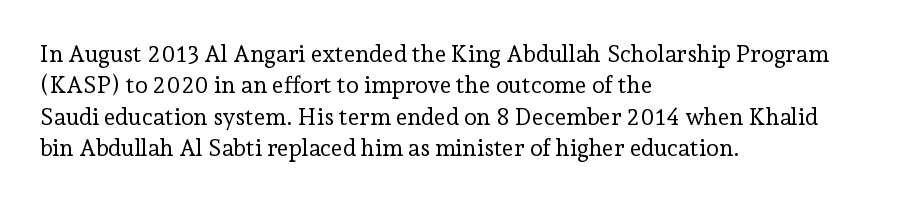
The image shows 23 px text type, upright; set left-aligned, normal line spacing (1.36x), normal letter spacing, not underlined.
